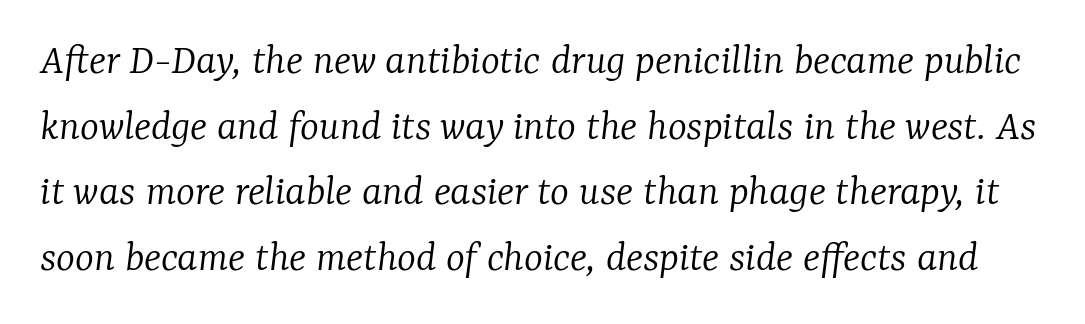
Q: Is the text bold? A: No.
Q: Is the text italic (slanted)? A: Yes, it leans right by about 7 degrees.
Q: Is the typeface a serif or a sans-serif typeface? A: Serif.
Q: Is the text underlined? A: No.
Q: Is the spacing between letters normal or unusually wide? A: Normal.
Q: Is the spacing between lines tight, normal or loose? A: Normal.
Q: Width (condensed, normal, or wide)? A: Normal.
Q: Stroke contrast? A: Low.
Q: x-height? A: Medium.
Q: Monospaced? A: No.
